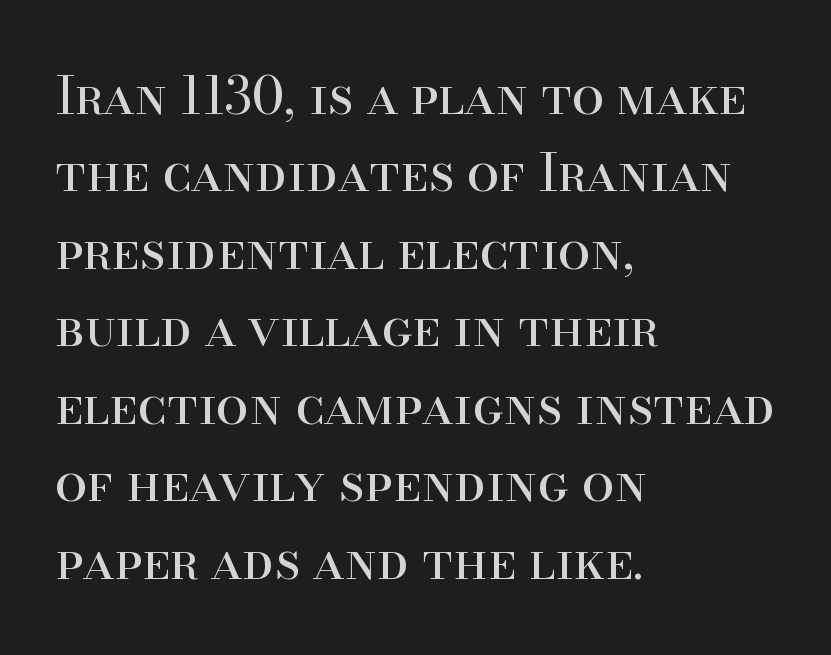
{"serif": "yes", "italic": "no", "bold": "no", "weight": "regular", "width": "normal", "stroke_contrast": "high", "x_height": "small", "monospaced": "no", "underline": "no", "align": "left", "line_spacing": "normal", "line_spacing_ratio": 1.49, "letter_spacing": "normal", "letter_spacing_em": 0.0, "glyph_px": 52}
